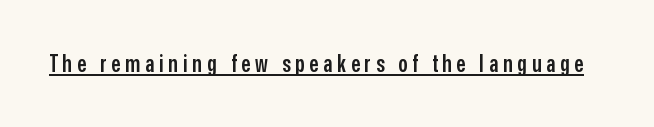
Q: Is the text bold? A: Semi-bold.
Q: Is the text italic (slanted)? A: No, it is upright.
Q: Is the text underlined? A: Yes.
Q: Is the spacing between letters normal or unusually wide? A: Unusually wide.
